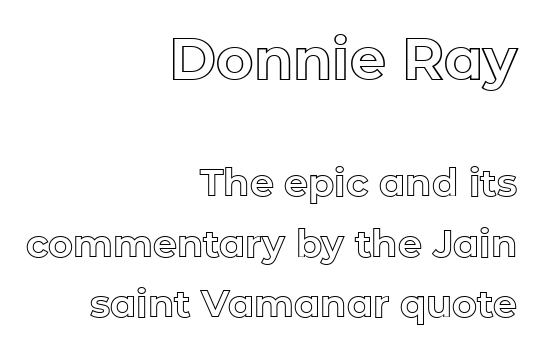
The image shows 57 px text type, upright; set right-aligned, normal line spacing (1.59x), normal letter spacing, not underlined; the first (top) block is 1.5x larger; a medium x-height.
